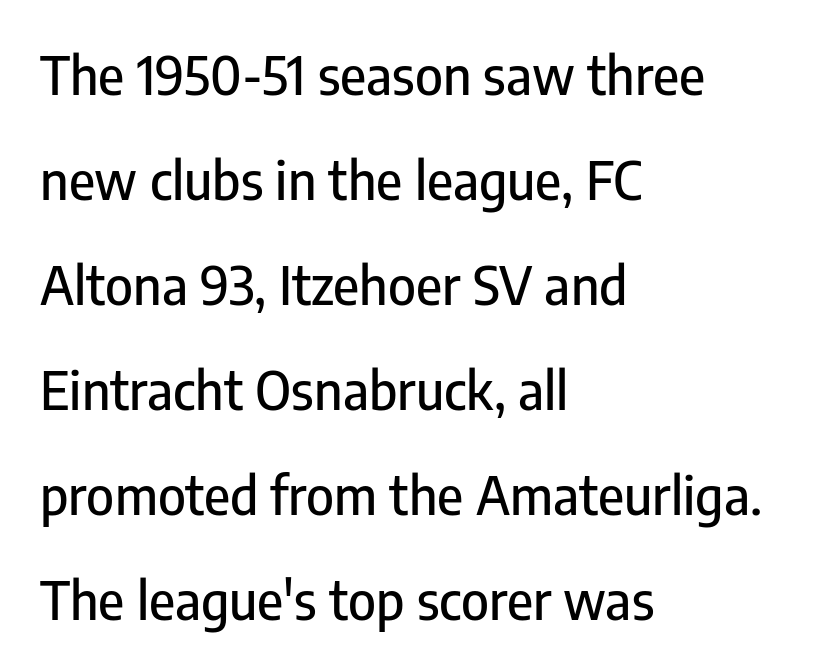
The space directly below the letters is spotless. Is this a sans? Yes — the strokes have no serifs. The ragged edge is on the right, which tells us the setting is flush left. Rows of type keep a wide berth in the vertical direction. Character widths vary here, with narrow letters taking less room than wide ones.
